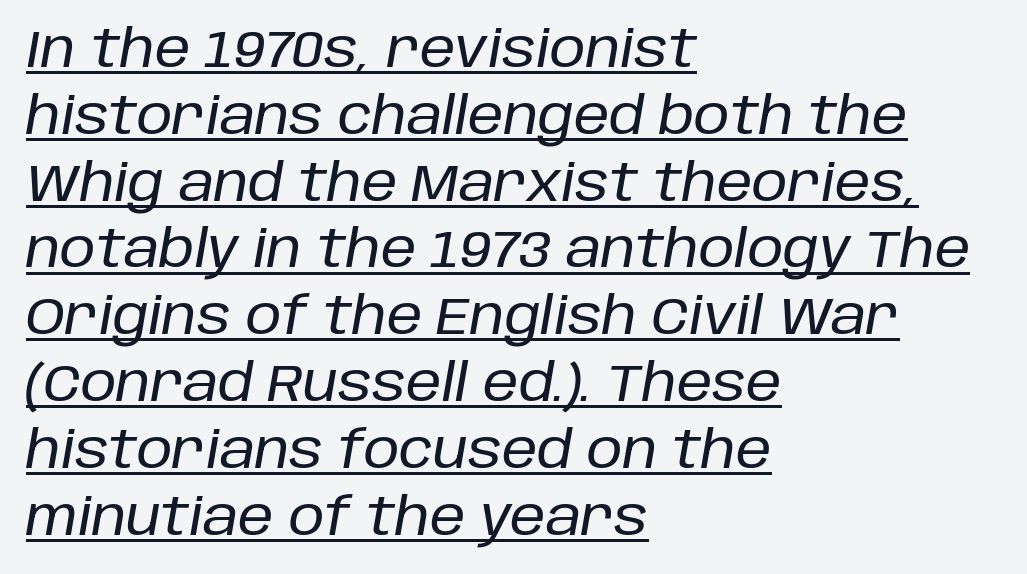
Think of a printed novel: that variable character pitch is what you see here. The ragged edge is on the right, which tells us the setting is flush left. Characters are canted at an angle relative to the baseline's perpendicular. Leading: standard.
